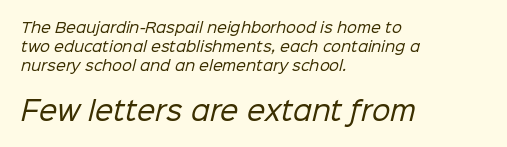
Q: Is the text bold? A: No.
Q: Is the text underlined? A: No.
Q: How is the paragraph aligned? A: Left-aligned.
Q: Is the spacing between letters normal or unusually wide? A: Normal.
Q: Is the spacing between lines tight, normal or loose? A: Normal.
Q: Which block of text is set in a larger size, the first (top) or the second (bottom)? A: The second (bottom) one.
